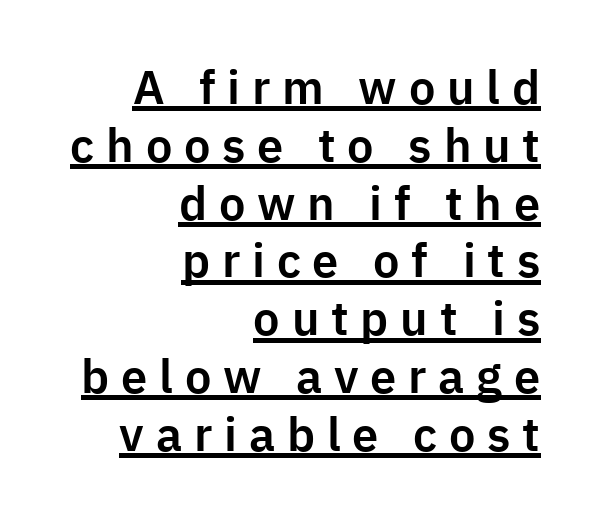
The image shows 47 px sans-serif type, upright; set right-aligned, line spacing 1.23x, unusually wide letter spacing (+0.25 em), underlined; low stroke contrast and a medium x-height.
